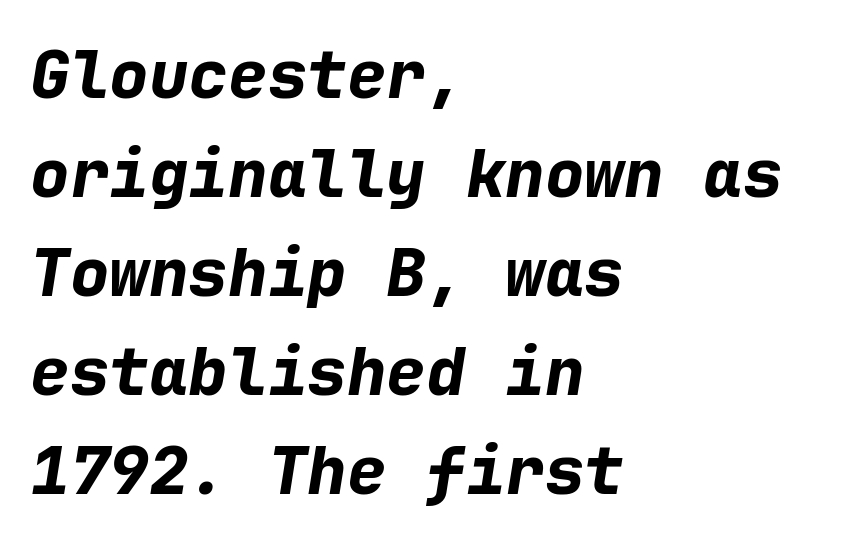
The image shows 66 px bold type, italic (leaning right), monospaced; set left-aligned, normal line spacing (1.5x), normal letter spacing, not underlined; low stroke contrast and a medium x-height.
